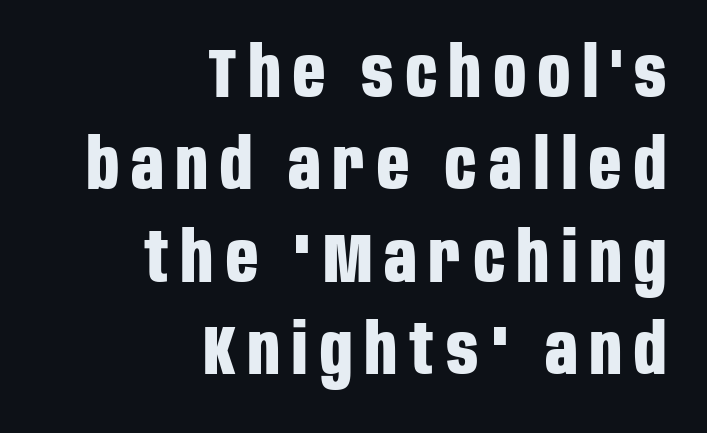
Q: Is the text bold? A: Yes.
Q: Is the text italic (slanted)? A: No, it is upright.
Q: Is the typeface a serif or a sans-serif typeface? A: Sans-serif.
Q: Is the text underlined? A: No.
Q: How is the paragraph aligned? A: Right-aligned.
Q: Is the spacing between lines tight, normal or loose? A: Normal.
Q: Width (condensed, normal, or wide)? A: Condensed.
Q: Stroke contrast? A: Low.
Q: x-height? A: Large.
Q: Monospaced? A: No.
